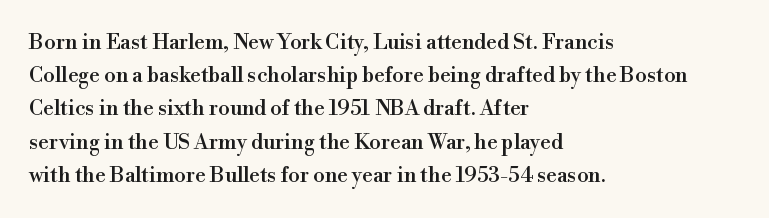
The tracking reads as untouched default to a designer's eye. Anything drawn beneath the words? Only blank space. Leading: standard. The lettering holds an erect, upright posture throughout.
